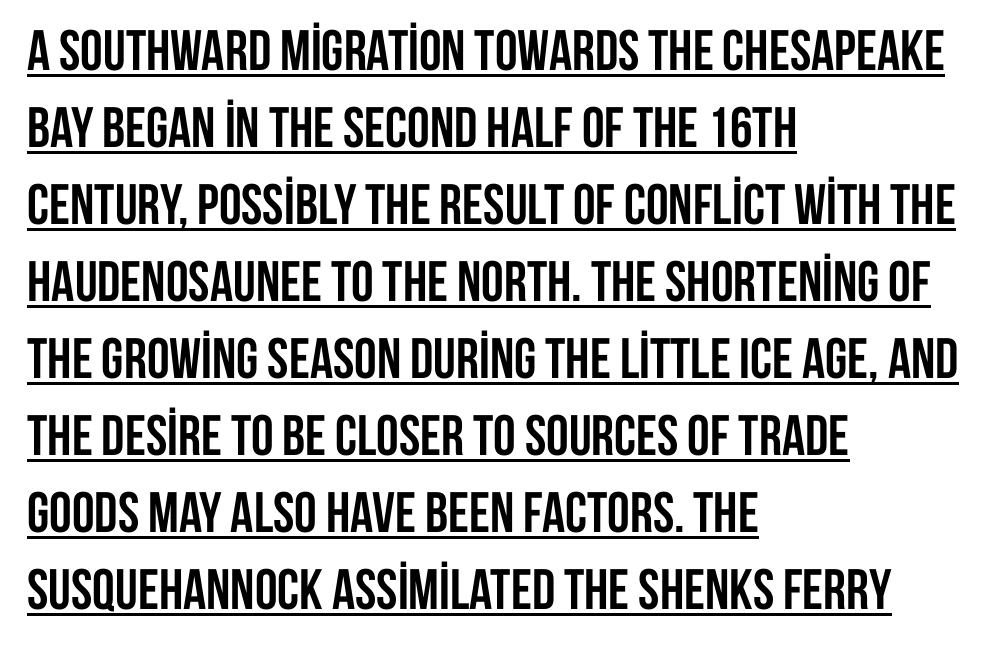
Standard letterfit; no display-style spreading of the glyphs. This sample has the flowing, uneven cadence of proportional lettering. Heavy, bold letterforms. Horizontally, the lines are justified to the leading edge only.
